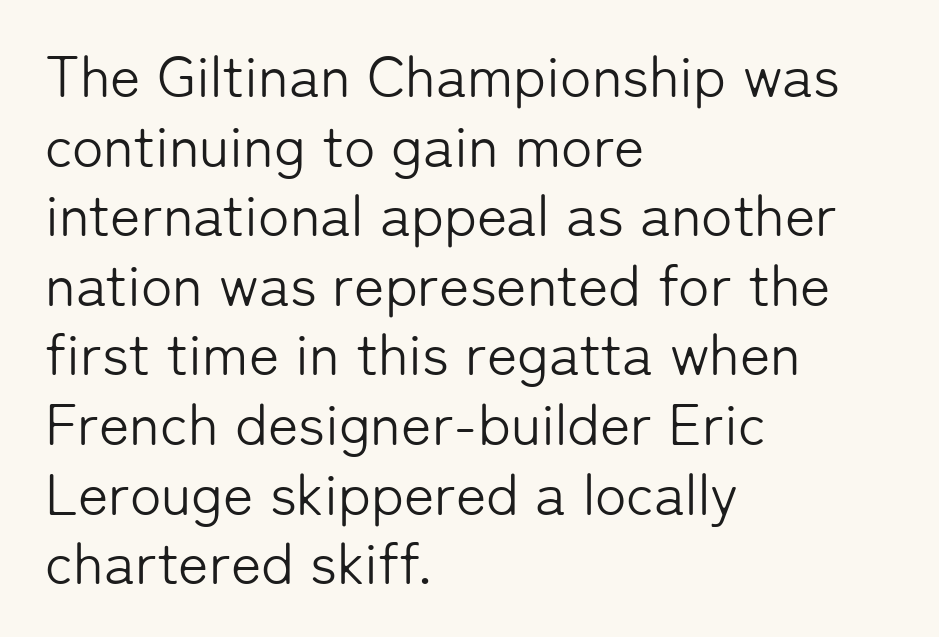
Character widths vary here, with narrow letters taking less room than wide ones. These lines keep a tight, regular rhythm from letter to letter. The letters carry no serifs — their stems end cleanly without finishing strokes. The zone under the glyphs is completely vacant. The strokes carry an ordinary text weight at most.
